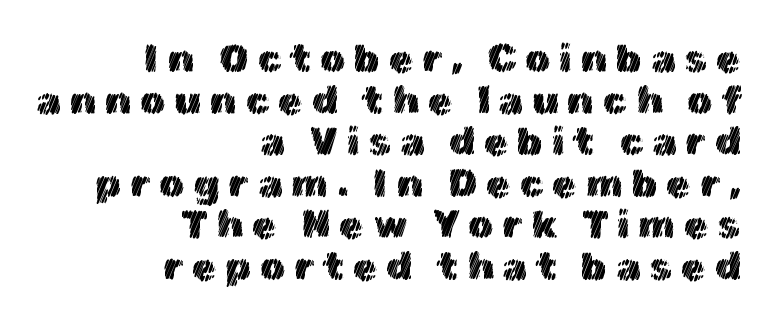
Q: Is the text italic (slanted)? A: No, it is upright.
Q: Is the text underlined? A: No.
Q: How is the paragraph aligned? A: Right-aligned.
Q: Is the spacing between letters normal or unusually wide? A: Unusually wide.
Q: Is the spacing between lines tight, normal or loose? A: Tight.
Q: Width (condensed, normal, or wide)? A: Normal.
Q: x-height? A: Medium.
Q: Monospaced? A: No.
